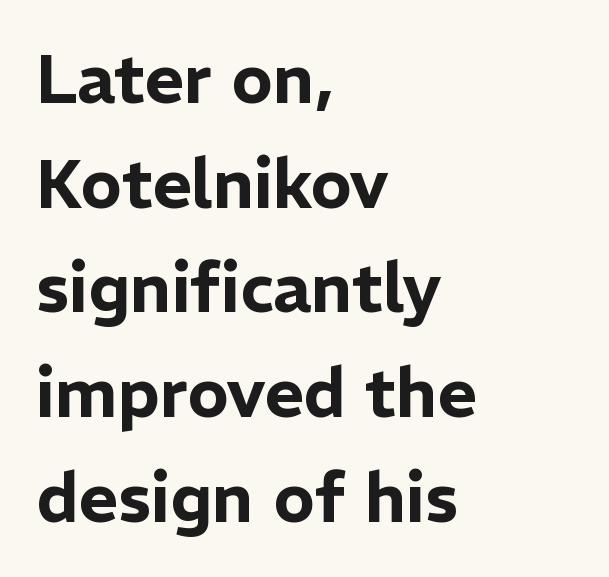
Q: Is the text italic (slanted)? A: No, it is upright.
Q: Is the typeface a serif or a sans-serif typeface? A: Sans-serif.
Q: Is the text underlined? A: No.
Q: How is the paragraph aligned? A: Left-aligned.
Q: Is the spacing between letters normal or unusually wide? A: Normal.
Q: Is the spacing between lines tight, normal or loose? A: Normal.
Q: Width (condensed, normal, or wide)? A: Normal.
Q: Stroke contrast? A: Low.
Q: x-height? A: Medium.
Q: Monospaced? A: No.
